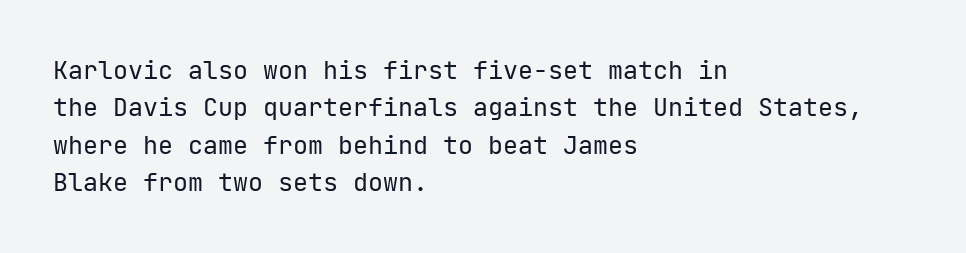
Q: Is the text bold? A: No.
Q: Is the text italic (slanted)? A: No, it is upright.
Q: Is the text underlined? A: No.
Q: How is the paragraph aligned? A: Left-aligned.
Q: Is the spacing between letters normal or unusually wide? A: Normal.
Q: Is the spacing between lines tight, normal or loose? A: Normal.
